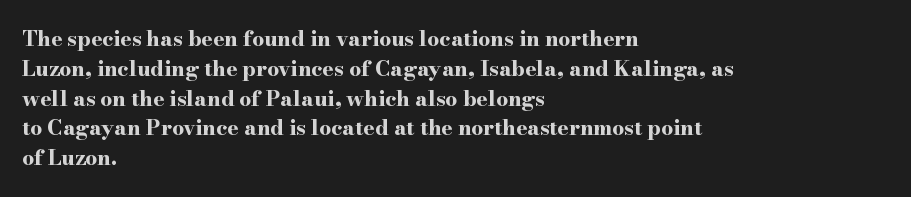
A bare baseline throughout the passage. Heavy-handed strokes throughout: this text is bold. Style check: upright. The setting favours the left margin, as ordinary paragraphs usually do. How are the letters spaced? Ordinarily, with no added tracking.
